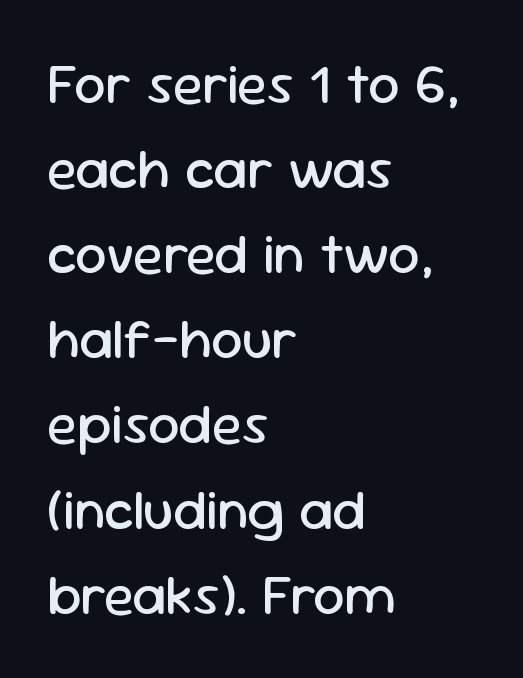
The image shows 56 px regular-weight sans-serif type, upright; set left-aligned, normal line spacing (1.52x), normal letter spacing, not underlined; low stroke contrast and a medium x-height.
